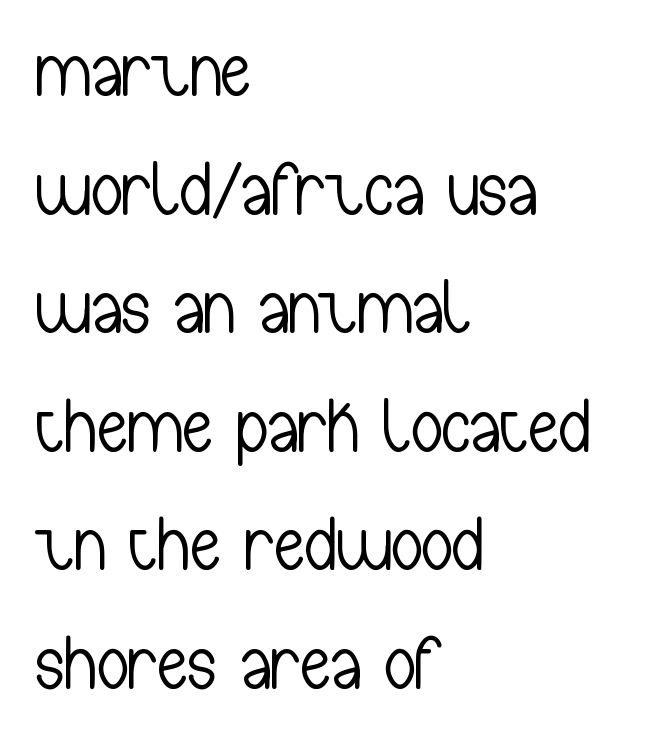
The image shows 77 px light, condensed sans-serif type, upright; set left-aligned, normal line spacing (1.54x), normal letter spacing, not underlined; low stroke contrast and a medium x-height.
